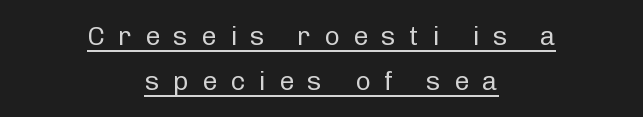
The image shows 27 px text type, upright; set centered, normal line spacing (1.67x), unusually wide letter spacing (+0.49 em), underlined.
